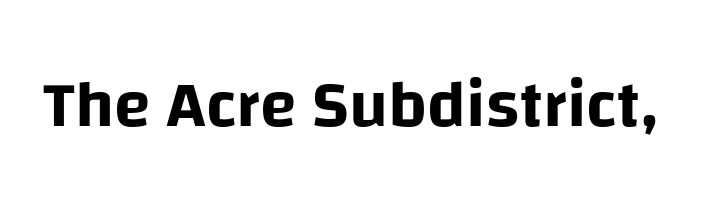
It's the straight-up-and-down kind of type. This rendering employs a face without finishing strokes, i.e., a sans-serif. Looks like regular typesetting: each glyph gets only the width it needs. Lines of text with bare space underneath.
